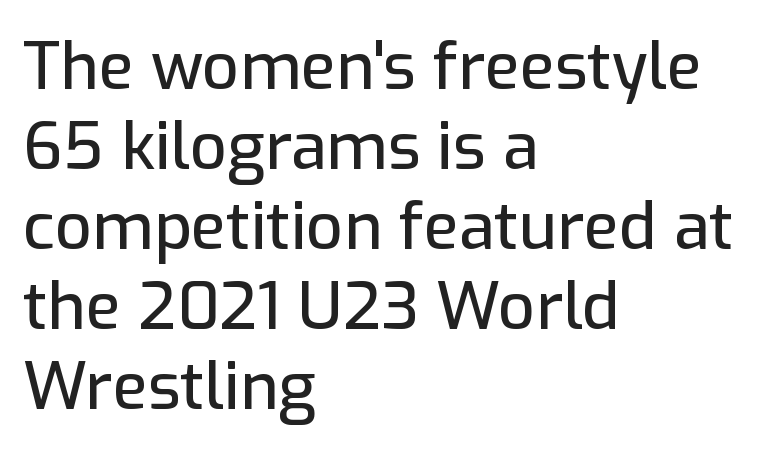
Q: Is the text italic (slanted)? A: No, it is upright.
Q: Is the typeface a serif or a sans-serif typeface? A: Sans-serif.
Q: Is the text underlined? A: No.
Q: How is the paragraph aligned? A: Left-aligned.
Q: Is the spacing between letters normal or unusually wide? A: Normal.
Q: Width (condensed, normal, or wide)? A: Normal.
Q: Stroke contrast? A: Low.
Q: x-height? A: Medium.
Q: Monospaced? A: No.
